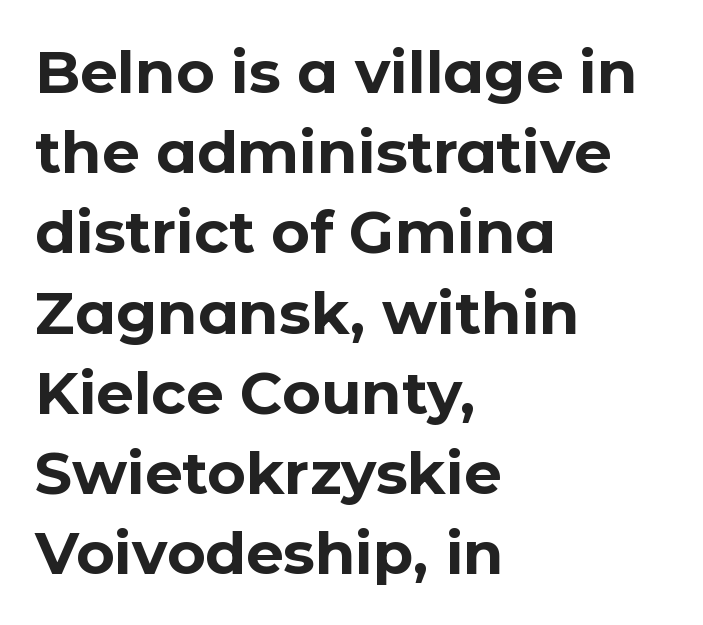
The glyphs have the mass of a bold cut. In CSS terms this would be text-align: left. Are there feet on the stems? There aren't — it's a sans. Spacing between characters is what you'd get straight out of the box. Any mark beneath the type? The region is blank.
